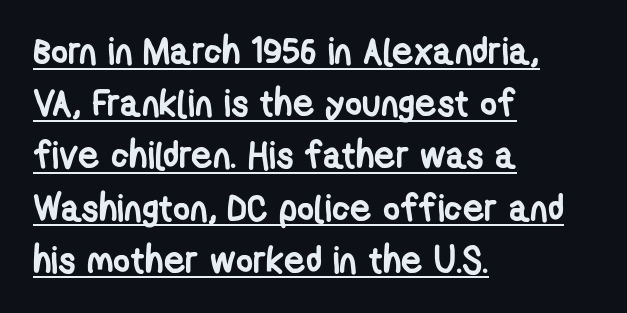
The image shows 37 px semibold, condensed sans-serif type; set left-aligned, normal line spacing (1.41x), normal letter spacing, underlined; low stroke contrast and a medium x-height.
